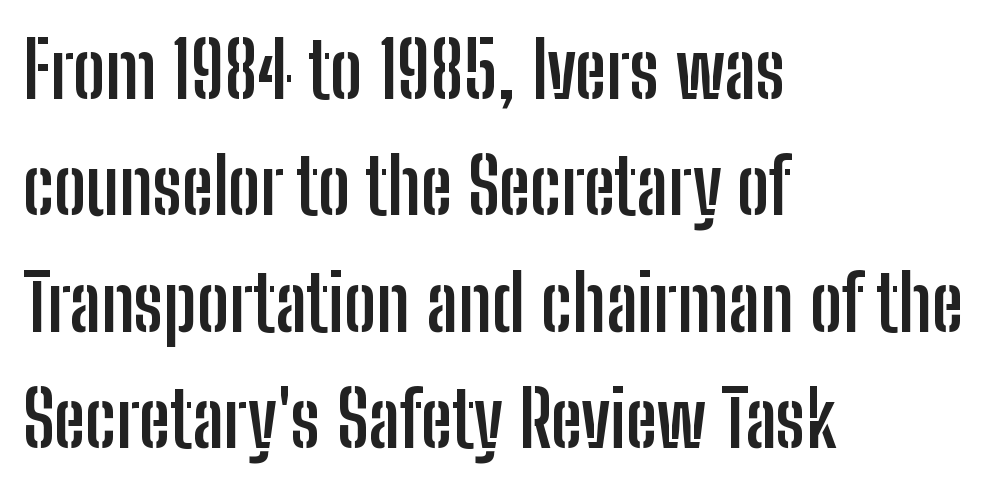
Q: Is the text bold? A: Yes.
Q: Is the text italic (slanted)? A: No, it is upright.
Q: Is the typeface a serif or a sans-serif typeface? A: Sans-serif.
Q: Is the text underlined? A: No.
Q: How is the paragraph aligned? A: Left-aligned.
Q: Is the spacing between letters normal or unusually wide? A: Normal.
Q: Is the spacing between lines tight, normal or loose? A: Normal.
Q: Width (condensed, normal, or wide)? A: Condensed.
Q: Stroke contrast? A: Low.
Q: x-height? A: Medium.
Q: Monospaced? A: No.
